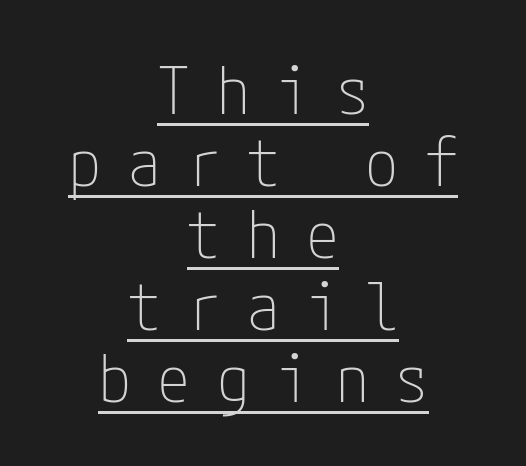
Q: Is the text bold? A: No.
Q: Is the text italic (slanted)? A: No, it is upright.
Q: Is the typeface a serif or a sans-serif typeface? A: Sans-serif.
Q: Is the text underlined? A: Yes.
Q: How is the paragraph aligned? A: Centered.
Q: Is the spacing between letters normal or unusually wide? A: Unusually wide.
Q: Is the spacing between lines tight, normal or loose? A: Tight.
Q: Width (condensed, normal, or wide)? A: Condensed.
Q: Stroke contrast? A: Low.
Q: x-height? A: Medium.
